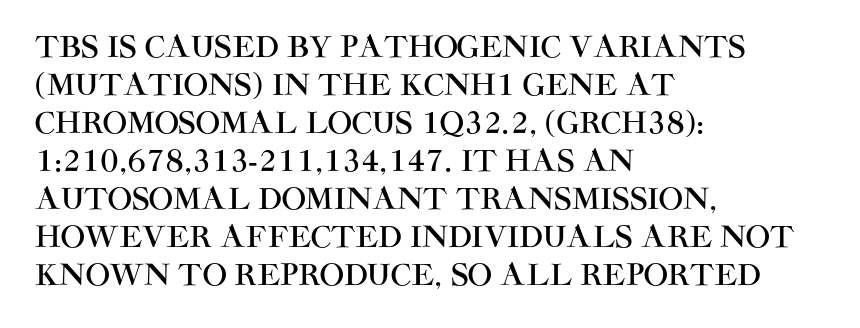
Q: Is the text italic (slanted)? A: No, it is upright.
Q: Is the typeface a serif or a sans-serif typeface? A: Sans-serif.
Q: Is the text underlined? A: No.
Q: How is the paragraph aligned? A: Left-aligned.
Q: Is the spacing between letters normal or unusually wide? A: Normal.
Q: Is the spacing between lines tight, normal or loose? A: Normal.
Q: Width (condensed, normal, or wide)? A: Normal.
Q: Stroke contrast? A: High.
Q: x-height? A: Large.
Q: Monospaced? A: No.
